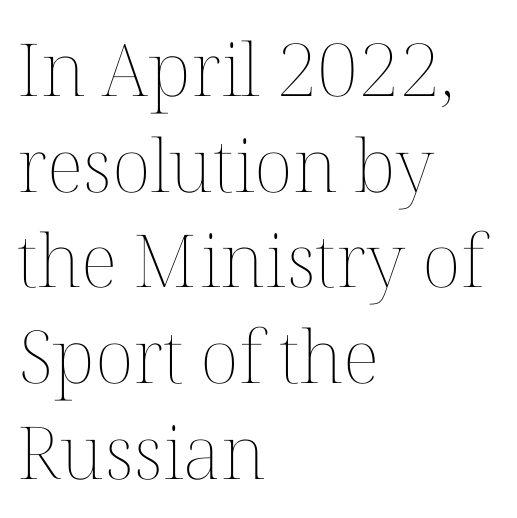
These lines are rendered in a variable-pitch font. Designer's note — italics off, roman on. The font sits on the lighter half of the weight spectrum, regular included. Quick note: interline space is typical. Compared with typical body copy, the letter spacing here is the same.
